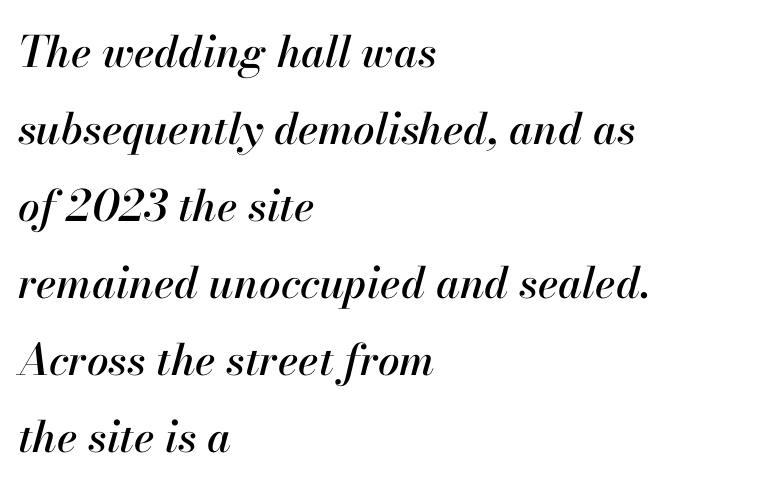
The glyphs are unaccompanied by any horizontal stroke below them. This rendering uses left alignment, leaving the right contour irregular. Tracking value appears to be zero — textbook default spacing. Every character sits at an angle, as italics do.
